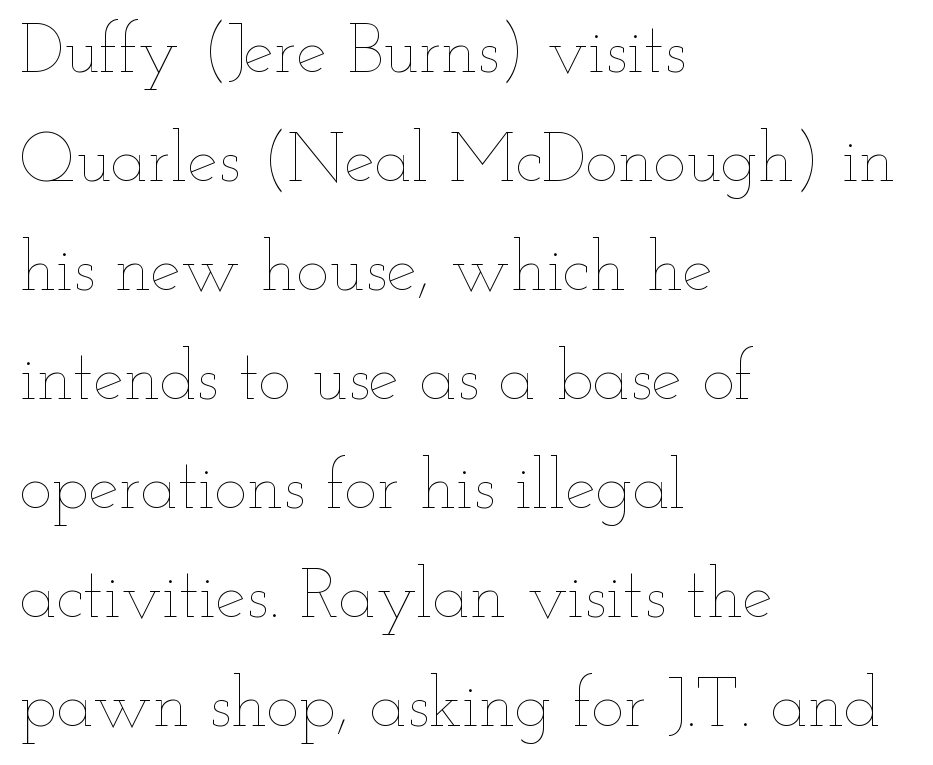
A bare baseline throughout the passage. These lines sit exactly where default settings would place them. Short note: letters normally spaced. Teacher's note: observe the even left margin — that is flush-left alignment. This sample has the flowing, uneven cadence of proportional lettering.
